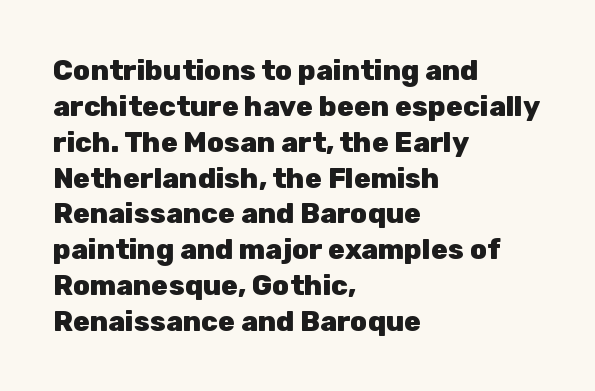
The image shows 28 px heavy sans-serif type, upright; set left-aligned, normal line spacing (1.28x), normal letter spacing, not underlined; low stroke contrast and a medium x-height.
